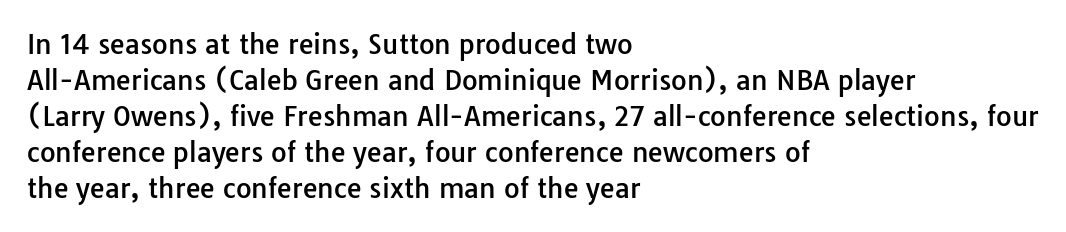
{"italic": "no", "underline": "no", "align": "left", "line_spacing": "normal", "line_spacing_ratio": 1.33, "letter_spacing": "normal", "letter_spacing_em": 0.0, "glyph_px": 27}
